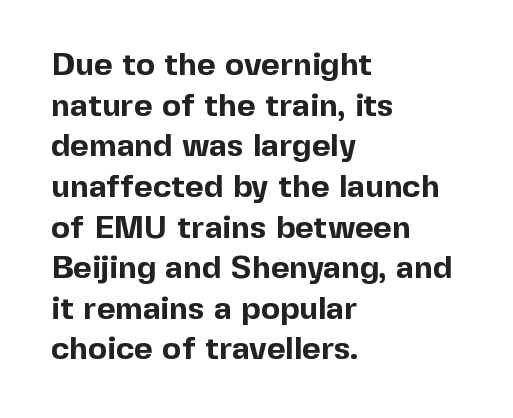
Only glyphs here, with clear space below each row. This block has exactly the height ordinary leading produces. How heavy is the stroke? Heavy — this is a bold. What stands out about the letter spacing? Nothing — it is the standard amount.
